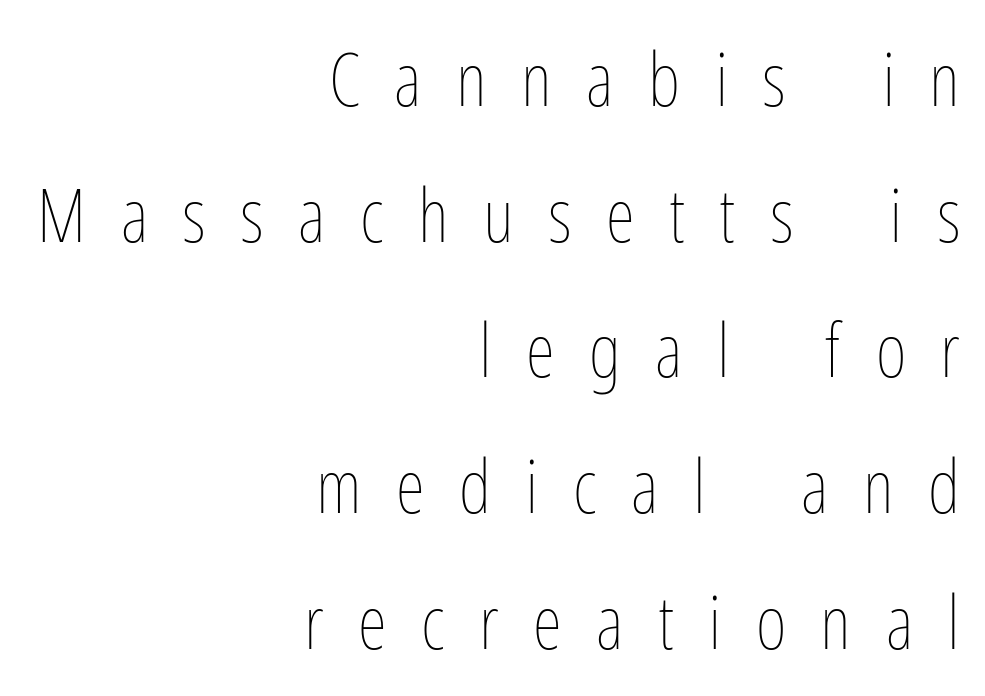
{"italic": "no", "bold": "no", "weight": "thin", "width": "condensed", "stroke_contrast": "low", "x_height": "medium", "monospaced": "no", "underline": "no", "align": "right", "line_spacing_ratio": 1.81, "letter_spacing": "wide", "letter_spacing_em": 0.46, "glyph_px": 75}
